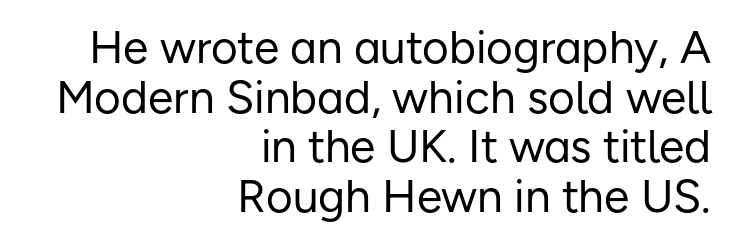
The rendering shows plain stroke endings on the letterforms — a sans-serif design. The paragraph has a hard right edge and a soft left edge. The face looks like a standard text weight, possibly lighter. Honestly, the rows look squashed on top of each other.
